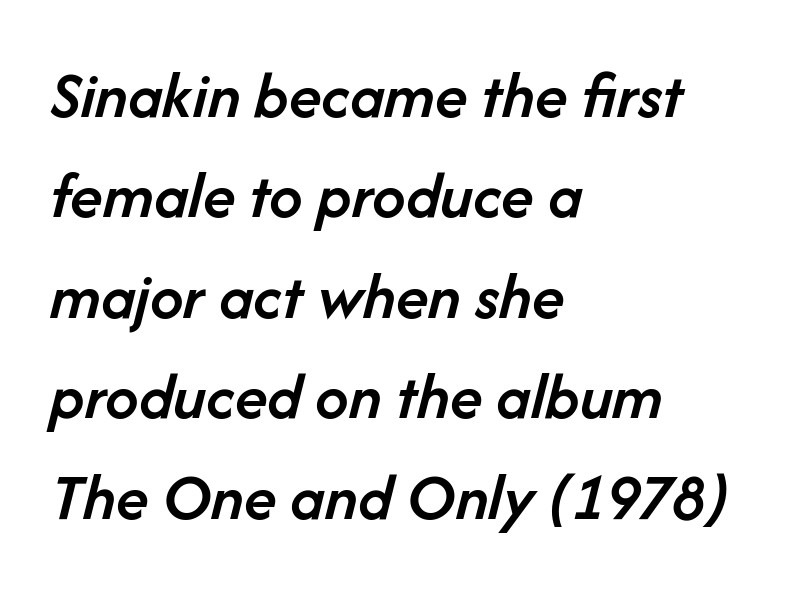
Q: Is the text bold? A: Semi-bold.
Q: Is the text italic (slanted)? A: Yes, it leans right by about 14 degrees.
Q: Is the text underlined? A: No.
Q: How is the paragraph aligned? A: Left-aligned.
Q: Is the spacing between letters normal or unusually wide? A: Normal.
Q: Is the spacing between lines tight, normal or loose? A: Normal.
Q: Width (condensed, normal, or wide)? A: Normal.
Q: Stroke contrast? A: Low.
Q: x-height? A: Medium.
Q: Monospaced? A: No.
